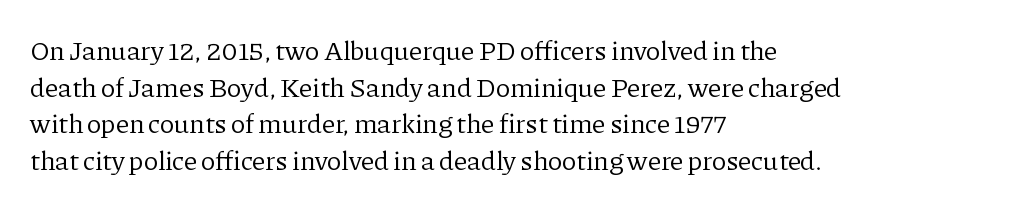
{"italic": "no", "bold": "no", "underline": "no", "align": "left", "line_spacing": "normal", "line_spacing_ratio": 1.36, "letter_spacing": "normal", "letter_spacing_em": 0.0, "glyph_px": 27}
